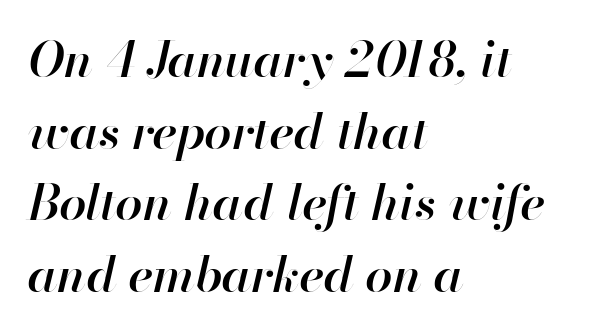
{"italic": "yes", "lean": "right", "slant_degrees": 13, "bold": "semi", "weight": "semibold", "width": "normal", "stroke_contrast": "high", "x_height": "small", "monospaced": "no", "underline": "no", "align": "left", "line_spacing": "normal", "line_spacing_ratio": 1.46, "letter_spacing": "normal", "letter_spacing_em": 0.0, "glyph_px": 49}
